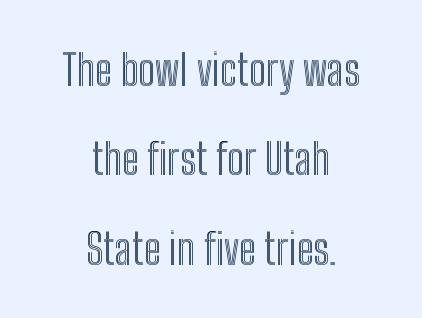
The image shows 43 px condensed type, upright; set centered, loose line spacing (2.08x), normal letter spacing, not underlined; a medium x-height.
